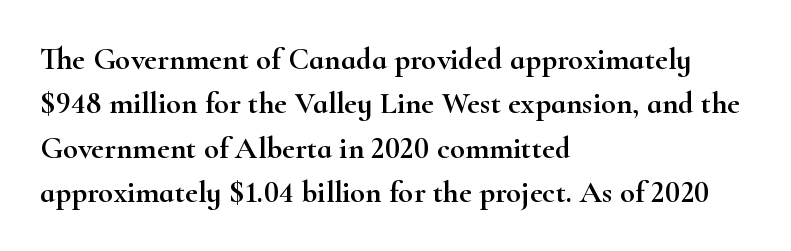
The image shows 31 px wide serif type, upright; set left-aligned, normal line spacing (1.43x), normal letter spacing, not underlined; high stroke contrast and a small x-height.
